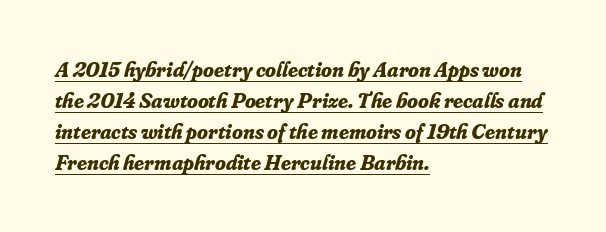
The image shows 22 px bold type, italic (leaning right); set left-aligned, normal line spacing (1.41x), normal letter spacing, underlined.
